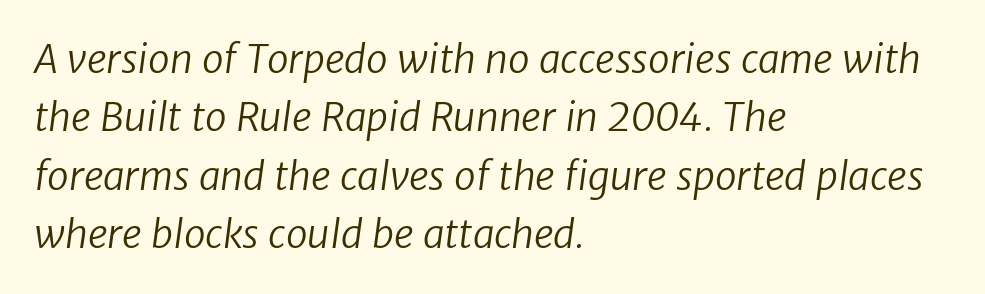
The image shows 39 px regular-weight sans-serif type; set left-aligned, normal line spacing (1.5x), normal letter spacing, not underlined; low stroke contrast and a medium x-height.
